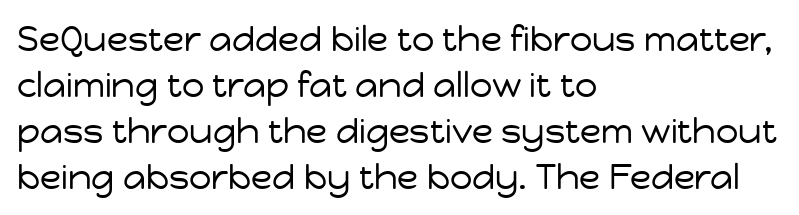
The setting favours the left margin, as ordinary paragraphs usually do. Rule under the text: the space is simply empty. Horizontal bands of white between lines are of average thickness. Weight: not bold — regular or lighter.
